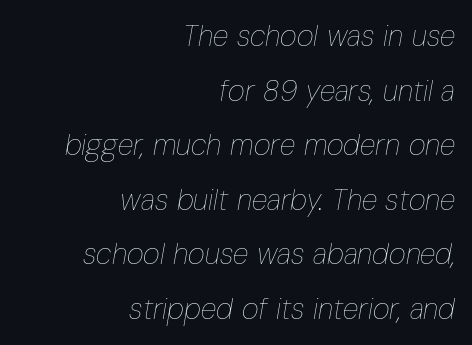
The image shows 29 px thin, condensed type, italic (leaning right); set right-aligned, line spacing 1.88x, normal letter spacing, not underlined; low stroke contrast and a medium x-height.
